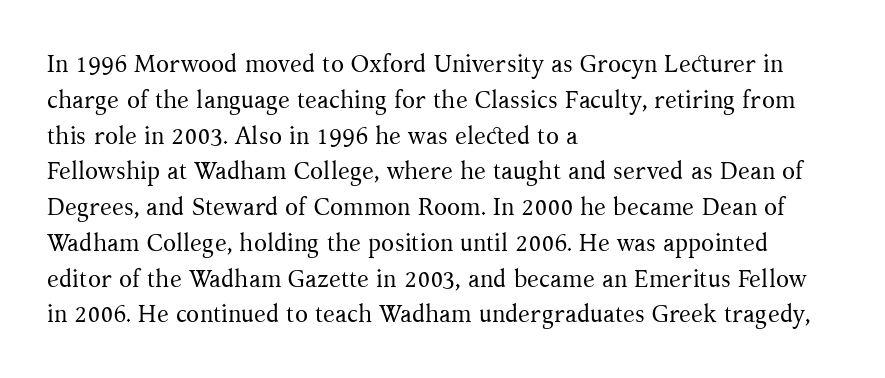
Q: Is the text bold? A: No.
Q: Is the text italic (slanted)? A: No, it is upright.
Q: Is the text underlined? A: No.
Q: How is the paragraph aligned? A: Left-aligned.
Q: Is the spacing between letters normal or unusually wide? A: Normal.
Q: Is the spacing between lines tight, normal or loose? A: Normal.
